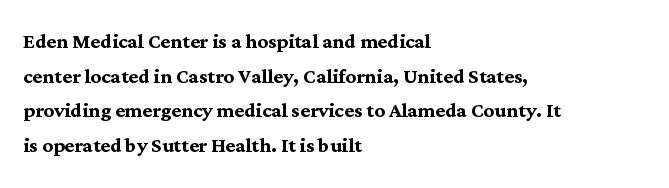
The image shows 26 px bold type, upright; set left-aligned, normal line spacing (1.33x), normal letter spacing, not underlined.
